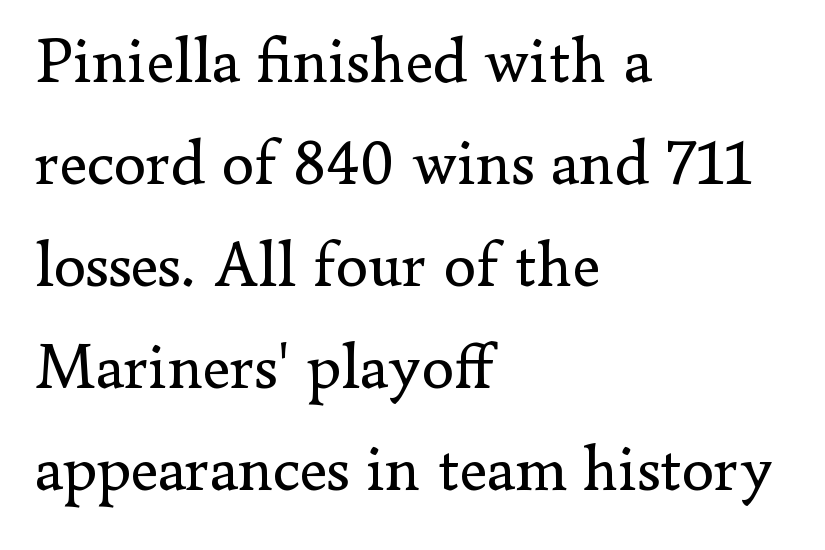
Weight: regular or lighter. When letters stand straight like this, we call the style roman or upright. Serifs: yes, visible at the terminals of the letterforms. Check the space under the baseline: it is left empty.
